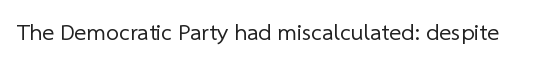
{"bold": "no", "underline": "no", "letter_spacing": "normal", "letter_spacing_em": 0.0, "glyph_px": 23}
